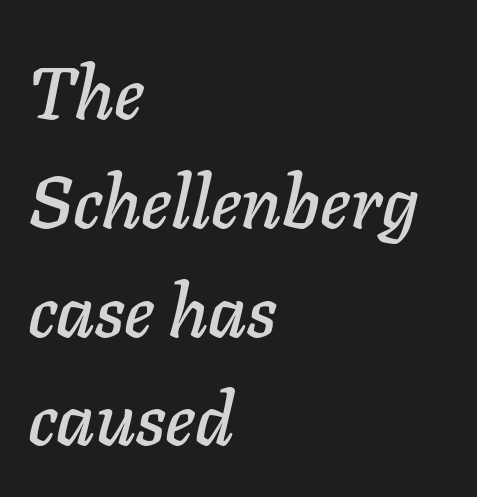
Reading down the column, the eye jumps a familiar distance to each next line. Each row of text sits above clean, open space. Looks like regular typesetting: each glyph gets only the width it needs. Casual observation: everything's shoved over to the left.
